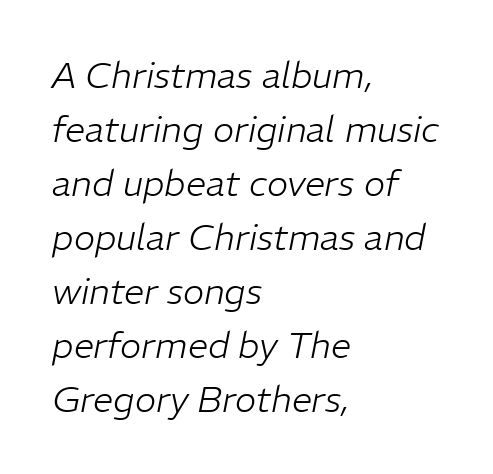
{"italic": "yes", "lean": "right", "slant_degrees": 11, "bold": "no", "weight": "light", "width": "normal", "stroke_contrast": "low", "x_height": "medium", "monospaced": "no", "underline": "no", "align": "left", "line_spacing": "normal", "line_spacing_ratio": 1.5, "letter_spacing": "normal", "letter_spacing_em": 0.0, "glyph_px": 36}
